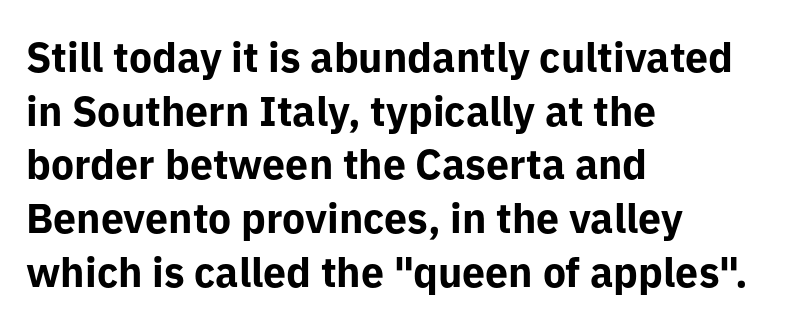
Q: Is the text bold? A: Yes.
Q: Is the text italic (slanted)? A: No, it is upright.
Q: Is the typeface a serif or a sans-serif typeface? A: Sans-serif.
Q: Is the text underlined? A: No.
Q: How is the paragraph aligned? A: Left-aligned.
Q: Is the spacing between letters normal or unusually wide? A: Normal.
Q: Is the spacing between lines tight, normal or loose? A: Normal.
Q: Width (condensed, normal, or wide)? A: Normal.
Q: Stroke contrast? A: Low.
Q: x-height? A: Medium.
Q: Monospaced? A: No.
